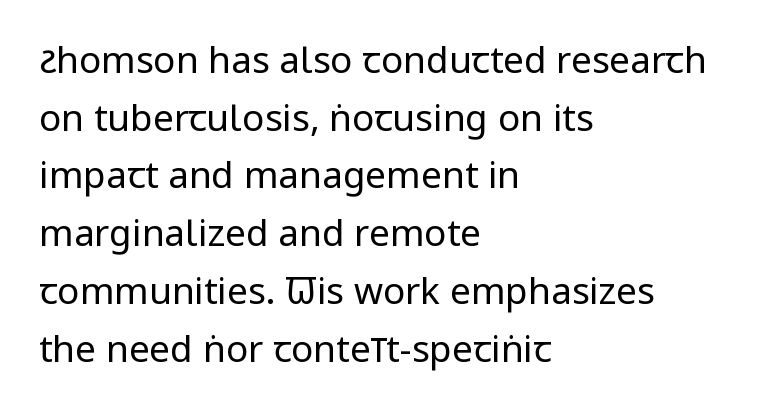
Is this a heavy cut? Hardly; it is regular or lighter. Letter spacing: default. Quick note: interline space is typical. Italic? Not at all — the glyphs are vertical. In terms of letterform style, serifs are entirely absent. Each row of text sits above clean, open space.
